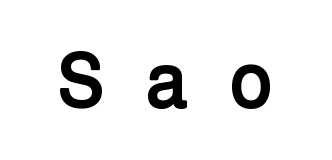
The image shows 79 px semibold sans-serif type, upright; set unusually wide letter spacing (+0.46 em), not underlined; low stroke contrast and a medium x-height.
